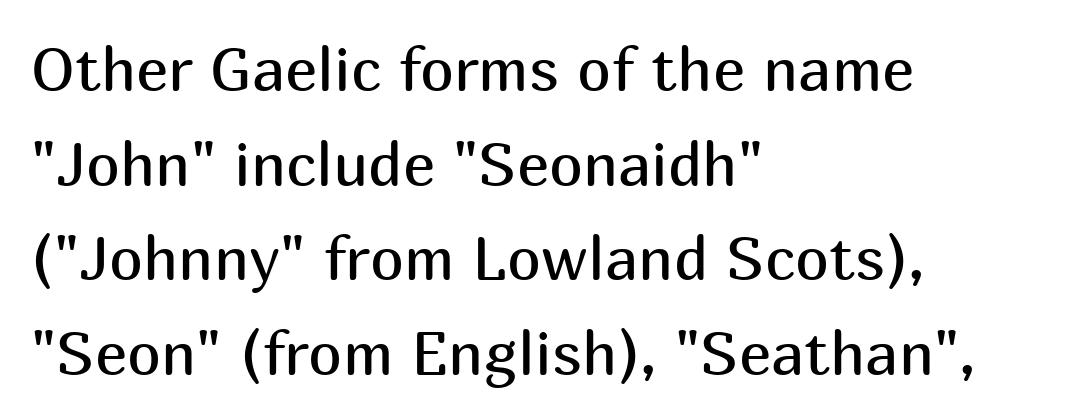
Is there much room between lines? A standard amount, neither cramped nor airy. Honestly, the letter spacing is just normal — you wouldn't notice it. Heaviness? Minimal to ordinary, like unemphasized prose. The words here are not underlined. Nope, not italic — everything's standing straight.
